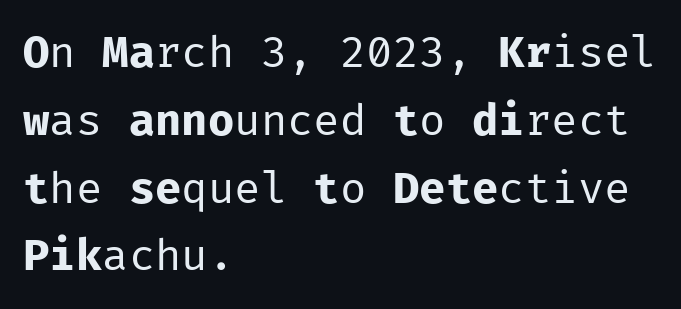
Ink coverage per letter is moderate at most. Anything drawn beneath the words? Only blank space. Nothing unusual about the tracking: characters are spaced as the font intends. This sample keeps an unexceptional amount of space between lines.
